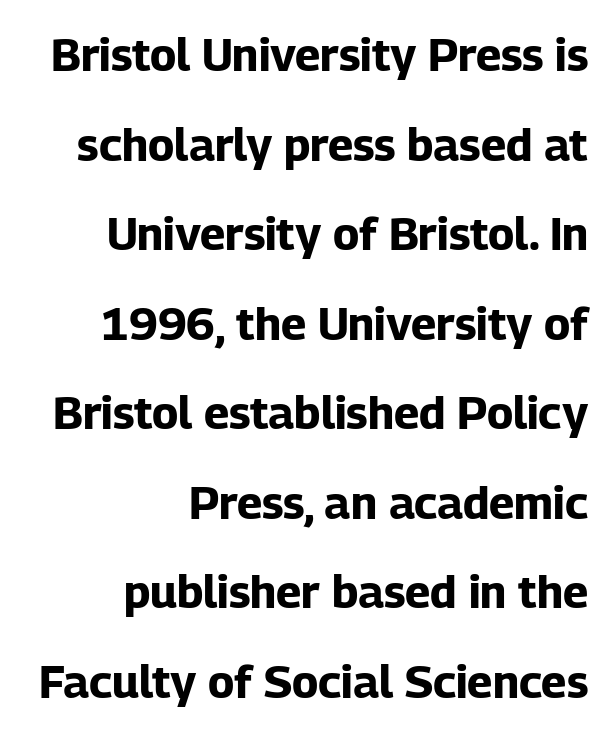
The image shows 45 px bold sans-serif type, upright; set right-aligned, loose line spacing (1.99x), normal letter spacing, not underlined; low stroke contrast and a medium x-height.
